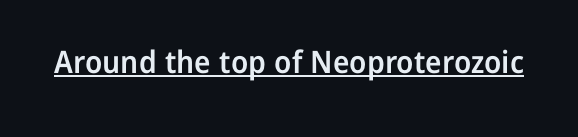
{"serif": "no", "italic": "no", "bold": "semi", "weight": "semibold", "width": "normal", "stroke_contrast": "low", "x_height": "medium", "monospaced": "no", "underline": "yes", "letter_spacing": "normal", "letter_spacing_em": 0.0, "glyph_px": 31}
